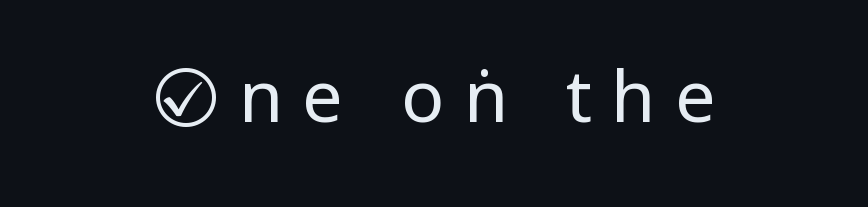
Q: Is the text bold? A: No.
Q: Is the text italic (slanted)? A: No, it is upright.
Q: Is the typeface a serif or a sans-serif typeface? A: Sans-serif.
Q: Is the text underlined? A: No.
Q: How is the paragraph aligned? A: Centered.
Q: Is the spacing between letters normal or unusually wide? A: Unusually wide.
Q: Width (condensed, normal, or wide)? A: Condensed.
Q: Stroke contrast? A: Low.
